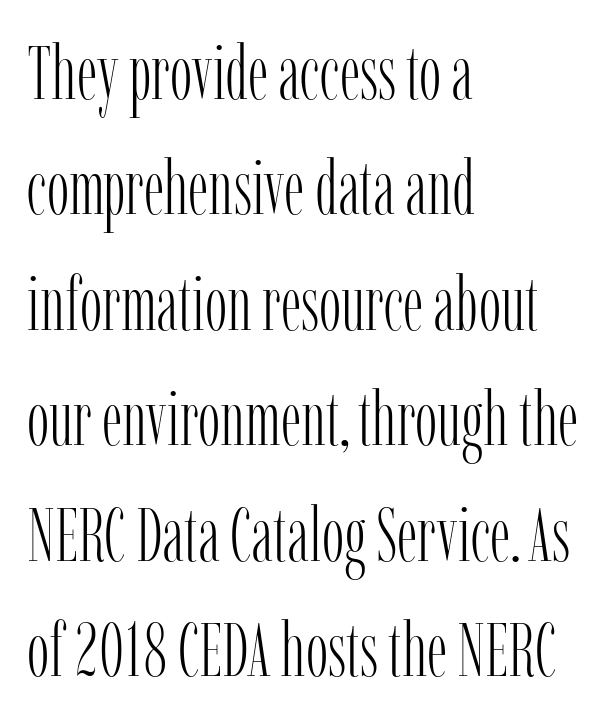
Q: Is the text bold? A: No.
Q: Is the text italic (slanted)? A: No, it is upright.
Q: Is the typeface a serif or a sans-serif typeface? A: Serif.
Q: Is the text underlined? A: No.
Q: How is the paragraph aligned? A: Left-aligned.
Q: Is the spacing between letters normal or unusually wide? A: Normal.
Q: Is the spacing between lines tight, normal or loose? A: Normal.
Q: Width (condensed, normal, or wide)? A: Condensed.
Q: Stroke contrast? A: Low.
Q: x-height? A: Medium.
Q: Monospaced? A: No.
